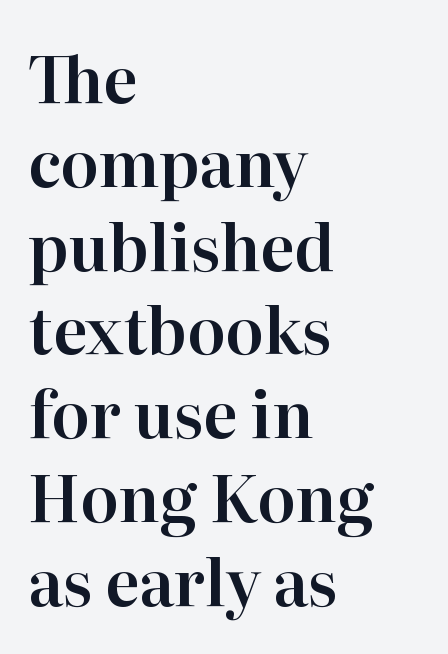
Notice how the stems are strictly vertical — no italics here. Underlining? Definitely not there. The rendering uses a moderate line-height, typical for paragraphs. Letterform terminals end in serifs throughout the passage. Inter-character spacing is left at the font's built-in metrics. This rendering uses left alignment, leaving the right contour irregular.
